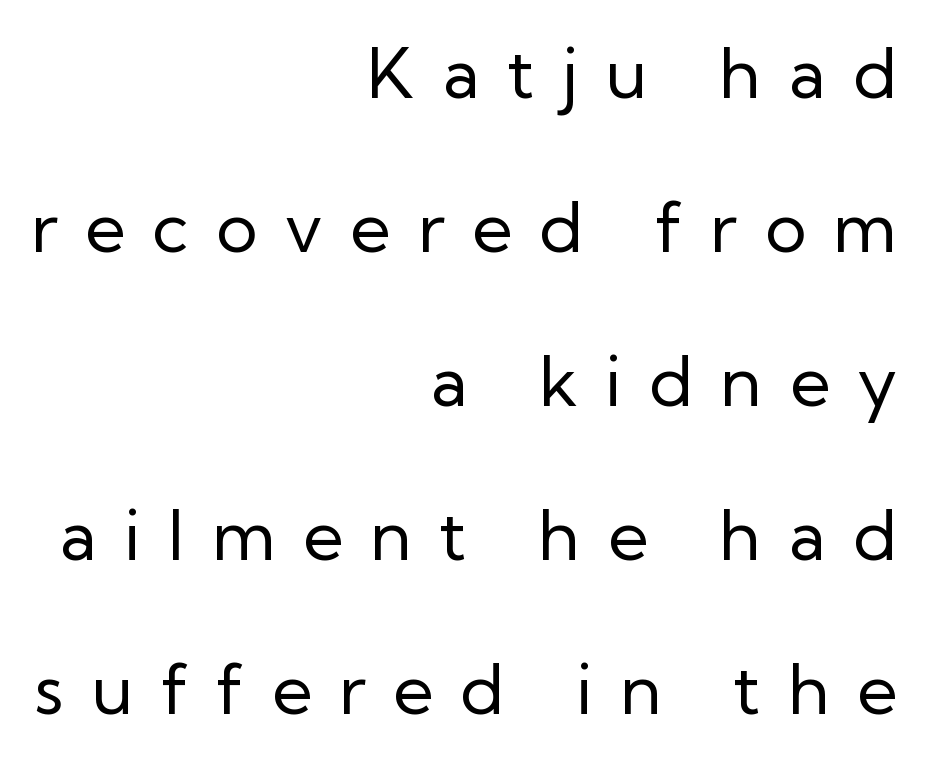
This sample is right-justified, so line beginnings fall wherever the words allow. Any mark beneath the type? The region is blank. Unlike a traditional serif, this face leaves its strokes unadorned. This sample uses expanded letter spacing, leaving extra air between glyphs.
